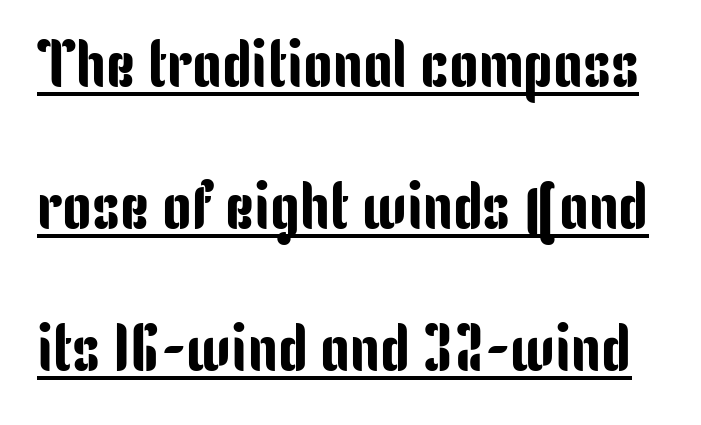
This sample has the flowing, uneven cadence of proportional lettering. You could fit nearly another row in the gap between these rows. The designer went with a sans here, leaving each stem footless. Characters remain perfectly vertical along every line. This sample uses plain, unmodified letter spacing.
